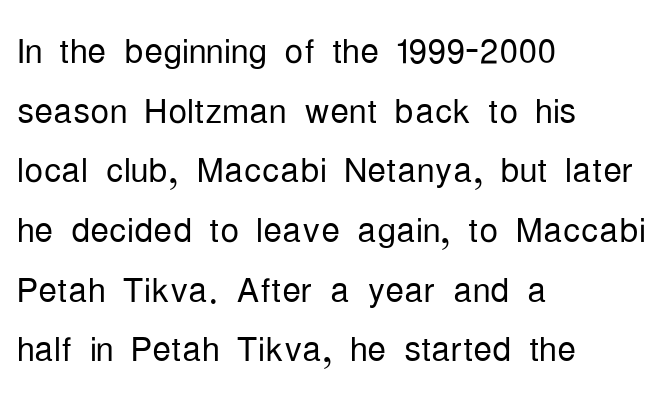
{"serif": "no", "italic": "no", "bold": "no", "weight": "light", "width": "condensed", "stroke_contrast": "low", "x_height": "medium", "monospaced": "no", "underline": "no", "align": "left", "line_spacing": "normal", "line_spacing_ratio": 1.27, "letter_spacing": "normal", "letter_spacing_em": 0.0, "glyph_px": 47}
